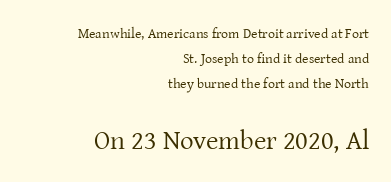
Q: Is the text bold? A: No.
Q: Is the text italic (slanted)? A: No, it is upright.
Q: Is the text underlined? A: No.
Q: How is the paragraph aligned? A: Right-aligned.
Q: Is the spacing between letters normal or unusually wide? A: Normal.
Q: Which block of text is set in a larger size, the first (top) or the second (bottom)? A: The second (bottom) one.
